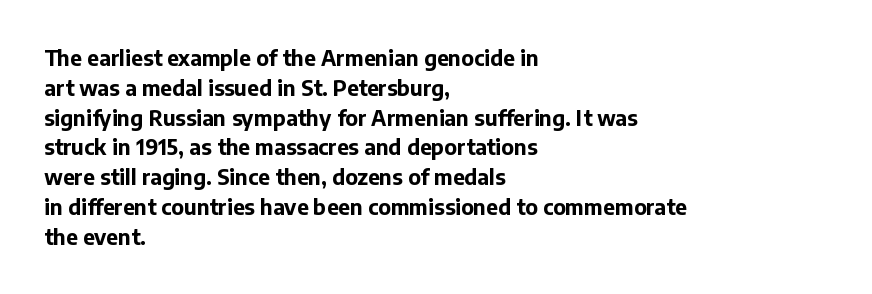
{"italic": "no", "bold": "yes", "underline": "no", "align": "left", "line_spacing": "normal", "line_spacing_ratio": 1.42, "letter_spacing": "normal", "letter_spacing_em": 0.0, "glyph_px": 21}
